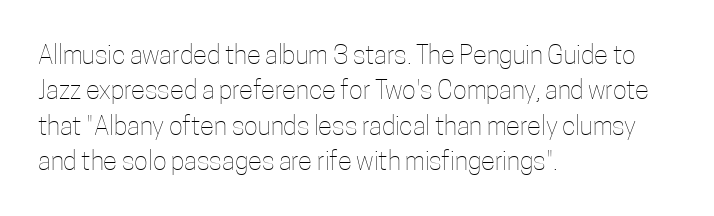
{"italic": "no", "bold": "no", "underline": "no", "align": "left", "line_spacing": "normal", "line_spacing_ratio": 1.36, "letter_spacing": "normal", "letter_spacing_em": 0.0, "glyph_px": 26}
